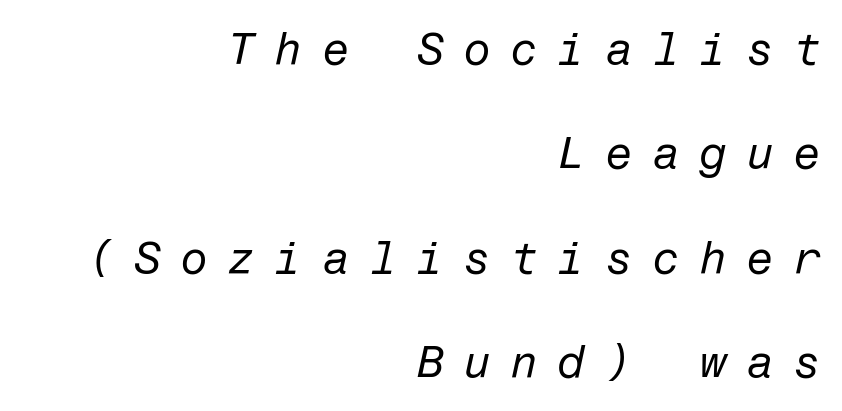
{"italic": "yes", "lean": "right", "slant_degrees": 12, "bold": "no", "weight": "regular", "width": "normal", "stroke_contrast": "low", "x_height": "medium", "underline": "no", "align": "right", "line_spacing": "loose", "line_spacing_ratio": 2.32, "letter_spacing": "wide", "letter_spacing_em": 0.43, "glyph_px": 45}
